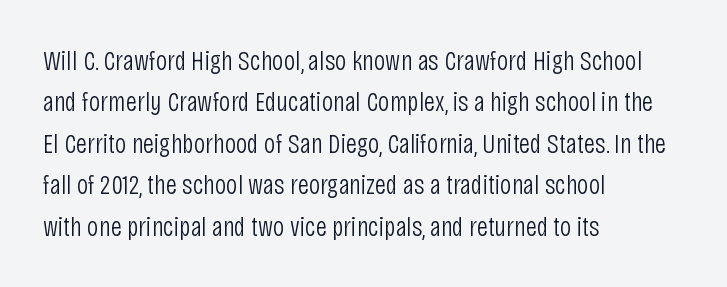
{"serif": "no", "italic": "no", "bold": "no", "weight": "light", "width": "condensed", "stroke_contrast": "low", "x_height": "large", "monospaced": "no", "underline": "no", "align": "left", "line_spacing": "normal", "line_spacing_ratio": 1.48, "letter_spacing": "normal", "letter_spacing_em": 0.0, "glyph_px": 28}
